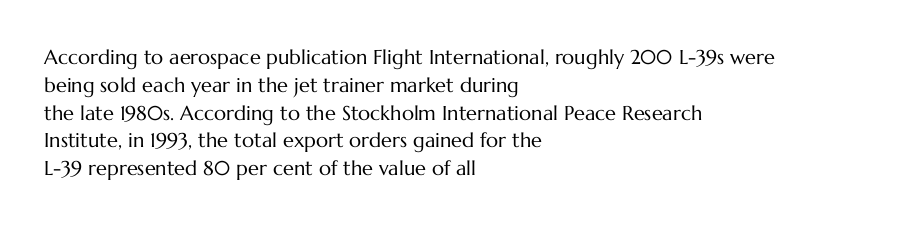
Nothing heavy about these letters — not bold at all. Compared with a centered layout, this one pins lines to the left instead. Spacing between characters is what you'd get straight out of the box. Posture: vertical. Anything drawn beneath the words? Only blank space.
